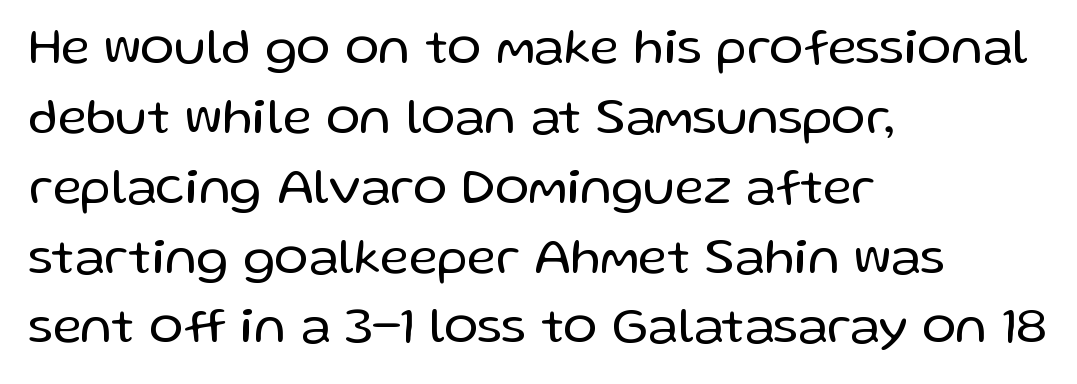
The image shows 51 px regular-weight sans-serif type, upright; set left-aligned, normal line spacing (1.37x), normal letter spacing, not underlined; low stroke contrast and a medium x-height.
